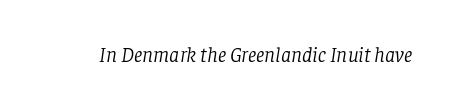
{"italic": "yes", "lean": "right", "slant_degrees": 8, "bold": "no", "underline": "no", "letter_spacing": "normal", "letter_spacing_em": 0.0, "glyph_px": 21}
